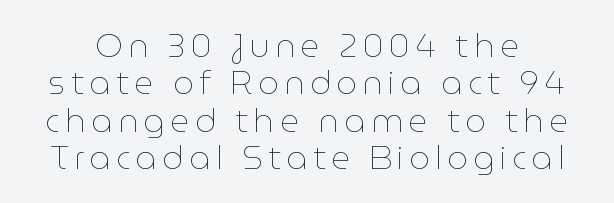
Q: Is the text bold? A: No.
Q: Is the text italic (slanted)? A: No, it is upright.
Q: Is the text underlined? A: No.
Q: Is the spacing between lines tight, normal or loose? A: Tight.
Q: Width (condensed, normal, or wide)? A: Normal.
Q: Stroke contrast? A: Low.
Q: x-height? A: Medium.
Q: Monospaced? A: No.
